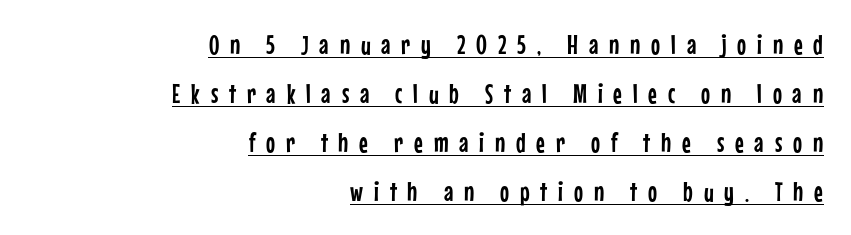
Q: Is the text italic (slanted)? A: No, it is upright.
Q: Is the text underlined? A: Yes.
Q: How is the paragraph aligned? A: Right-aligned.
Q: Is the spacing between letters normal or unusually wide? A: Unusually wide.
